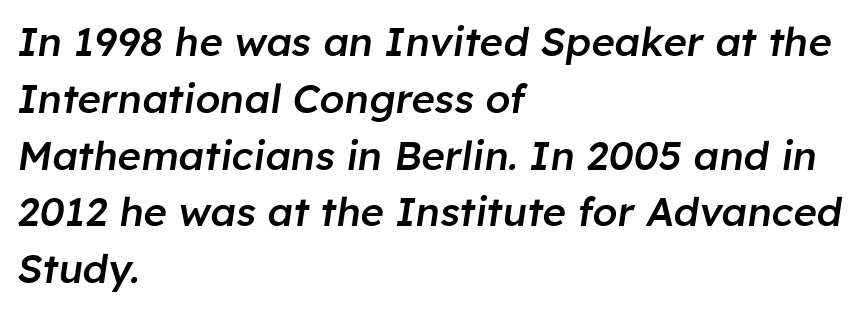
{"italic": "yes", "lean": "right", "slant_degrees": 8, "bold": "semi", "weight": "semibold", "width": "normal", "stroke_contrast": "low", "x_height": "medium", "monospaced": "no", "underline": "no", "align": "left", "line_spacing": "normal", "line_spacing_ratio": 1.42, "letter_spacing": "normal", "letter_spacing_em": 0.0, "glyph_px": 40}
